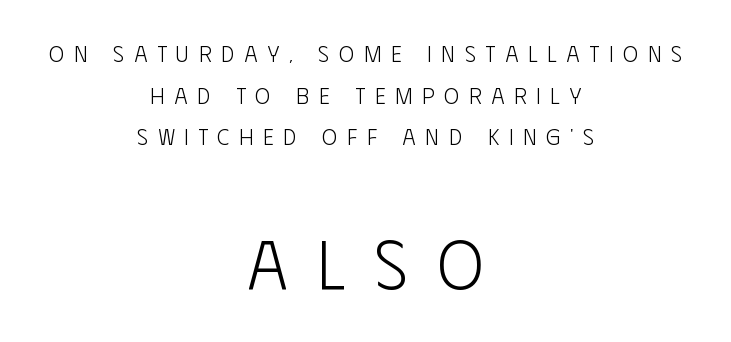
{"serif": "no", "italic": "no", "bold": "no", "weight": "light", "width": "condensed", "stroke_contrast": "low", "x_height": "large", "monospaced": "no", "underline": "no", "align": "center", "line_spacing_ratio": 1.81, "letter_spacing": "wide", "letter_spacing_em": 0.42, "larger_block": "second", "size_ratio": 3.0, "glyph_px": 69}
